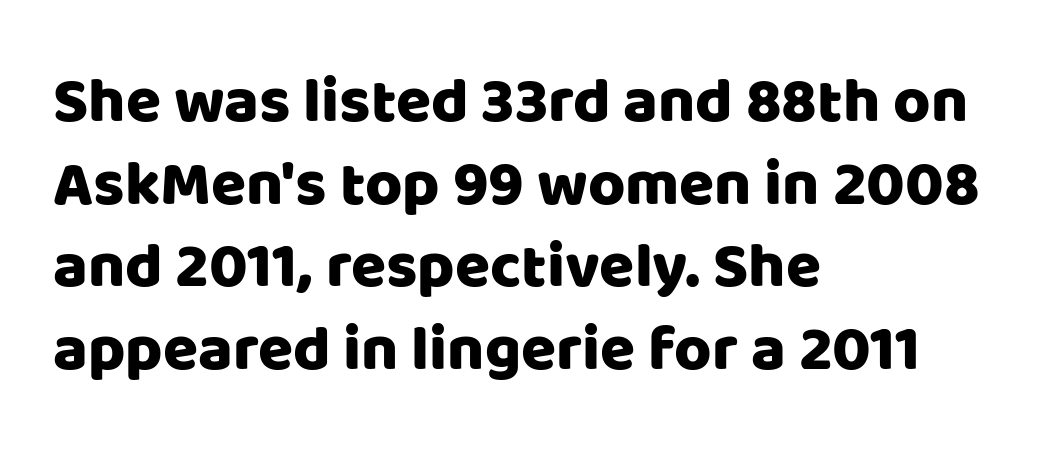
Q: Is the text italic (slanted)? A: No, it is upright.
Q: Is the typeface a serif or a sans-serif typeface? A: Sans-serif.
Q: Is the text underlined? A: No.
Q: How is the paragraph aligned? A: Left-aligned.
Q: Is the spacing between letters normal or unusually wide? A: Normal.
Q: Is the spacing between lines tight, normal or loose? A: Normal.
Q: Width (condensed, normal, or wide)? A: Normal.
Q: Stroke contrast? A: Low.
Q: x-height? A: Large.
Q: Monospaced? A: No.
